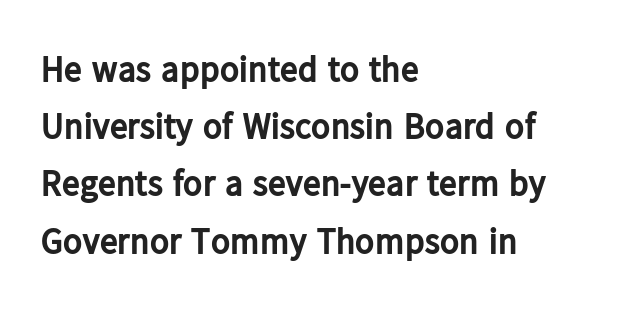
Q: Is the text bold? A: Yes.
Q: Is the text italic (slanted)? A: No, it is upright.
Q: Is the typeface a serif or a sans-serif typeface? A: Sans-serif.
Q: Is the text underlined? A: No.
Q: How is the paragraph aligned? A: Left-aligned.
Q: Is the spacing between letters normal or unusually wide? A: Normal.
Q: Is the spacing between lines tight, normal or loose? A: Normal.
Q: Width (condensed, normal, or wide)? A: Normal.
Q: Stroke contrast? A: Low.
Q: x-height? A: Medium.
Q: Monospaced? A: No.
